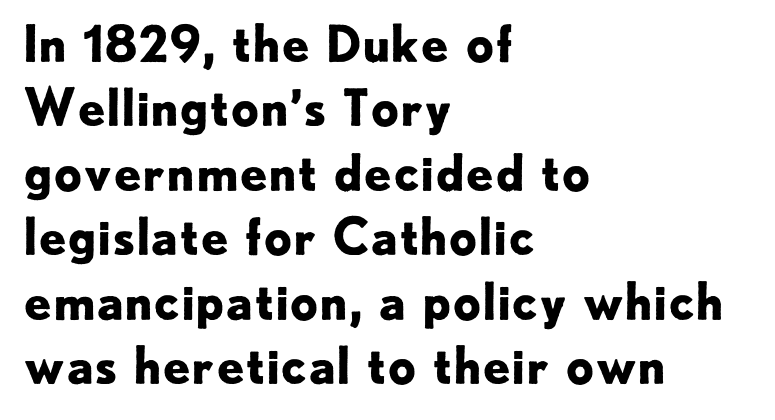
The image shows 50 px bold sans-serif type, upright; set left-aligned, normal line spacing (1.29x), normal letter spacing, not underlined; low stroke contrast and a small x-height.
